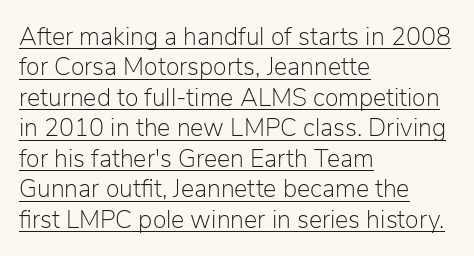
One-word summary of the alignment: left. The weight would be labelled regular, book, light, or lighter still. Decoration check: the copy is underlined. You could call the tracking neutral — neither tight nor loose. These lines were composed using upright roman letters.
